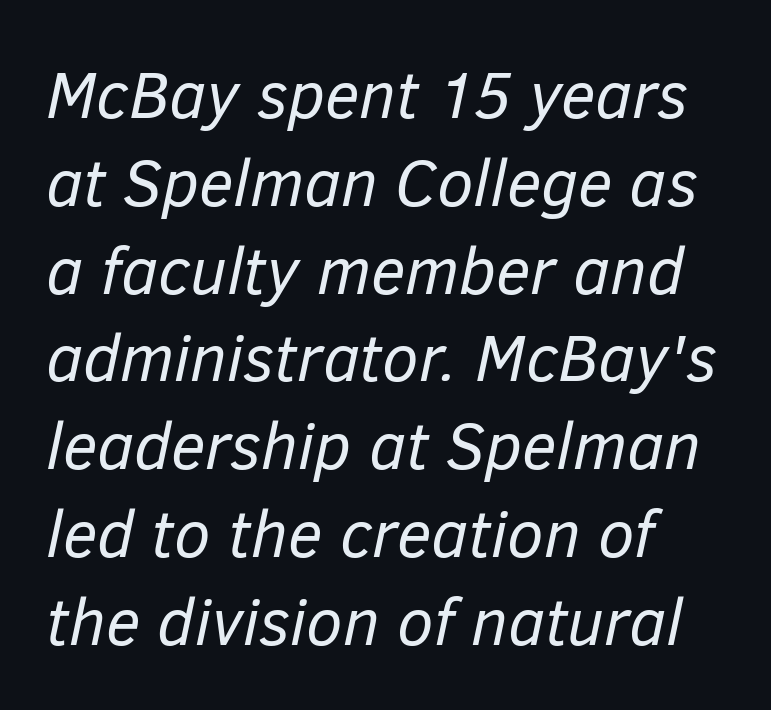
Q: Is the text bold? A: No.
Q: Is the text italic (slanted)? A: Yes, it leans right by about 12 degrees.
Q: Is the text underlined? A: No.
Q: How is the paragraph aligned? A: Left-aligned.
Q: Is the spacing between letters normal or unusually wide? A: Normal.
Q: Is the spacing between lines tight, normal or loose? A: Normal.
Q: Width (condensed, normal, or wide)? A: Normal.
Q: Stroke contrast? A: Low.
Q: x-height? A: Medium.
Q: Monospaced? A: No.
